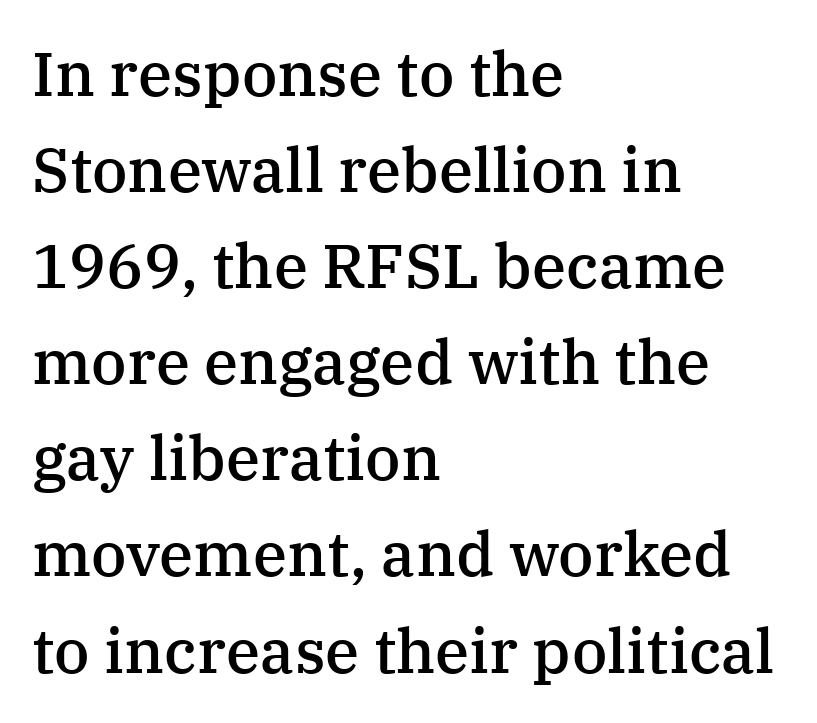
Posture: straight, roman, zero tilt. A typesetter would call this proportional, since set widths differ per character. The compositor pushed each line to the left boundary. Words appear dense and cohesive because spacing is normal. A bit beefed up — I'd call it semibold rather than bold.
